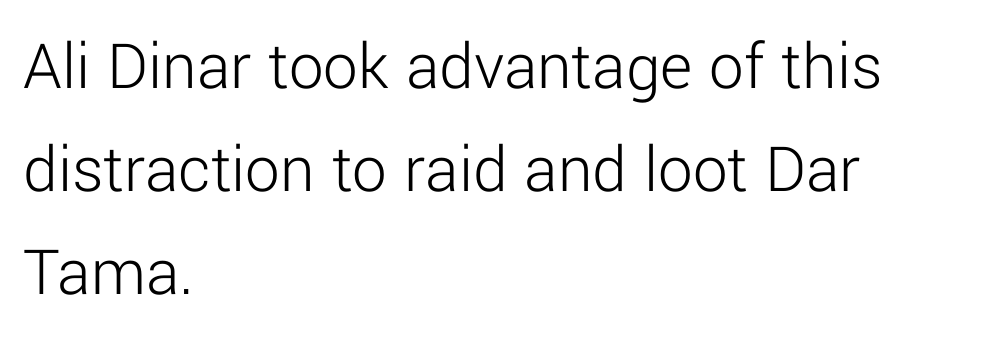
The image shows 69 px light sans-serif type, upright; set left-aligned, normal line spacing (1.49x), normal letter spacing, not underlined; low stroke contrast and a medium x-height.
